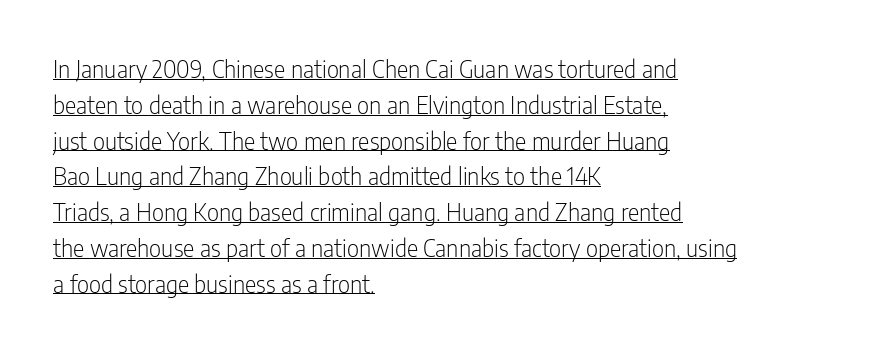
{"italic": "no", "bold": "no", "underline": "yes", "align": "left", "line_spacing": "normal", "line_spacing_ratio": 1.49, "letter_spacing": "normal", "letter_spacing_em": 0.0, "glyph_px": 24}
